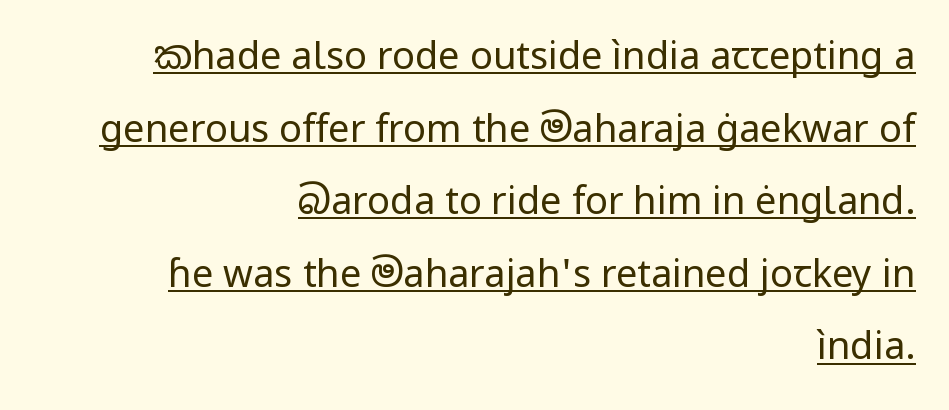
{"serif": "no", "italic": "no", "bold": "no", "weight": "regular", "width": "normal", "stroke_contrast": "low", "x_height": "medium", "monospaced": "no", "underline": "yes", "align": "right", "line_spacing": "loose", "line_spacing_ratio": 1.91, "letter_spacing": "normal", "letter_spacing_em": 0.0, "glyph_px": 38}
